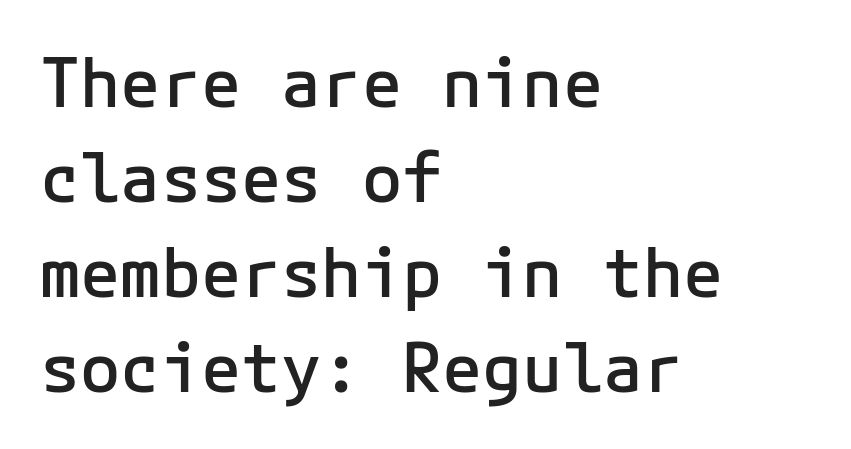
{"serif": "no", "italic": "no", "bold": "semi", "weight": "semibold", "width": "normal", "stroke_contrast": "low", "x_height": "medium", "underline": "no", "align": "left", "line_spacing": "normal", "line_spacing_ratio": 1.42, "letter_spacing": "normal", "letter_spacing_em": 0.0, "glyph_px": 67}
